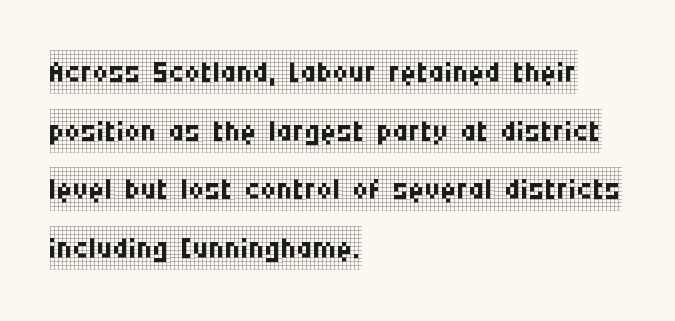
Q: Is the text bold? A: No.
Q: Is the text italic (slanted)? A: No, it is upright.
Q: Is the typeface a serif or a sans-serif typeface? A: Serif.
Q: Is the text underlined? A: No.
Q: How is the paragraph aligned? A: Left-aligned.
Q: Is the spacing between letters normal or unusually wide? A: Normal.
Q: Is the spacing between lines tight, normal or loose? A: Normal.
Q: Width (condensed, normal, or wide)? A: Condensed.
Q: Stroke contrast? A: Low.
Q: x-height? A: Large.
Q: Monospaced? A: No.
